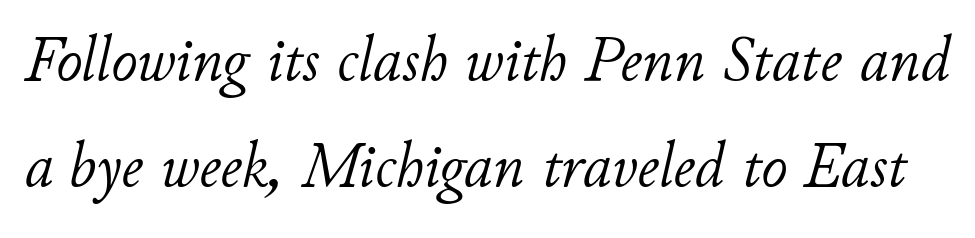
Q: Is the text bold? A: No.
Q: Is the text italic (slanted)? A: Yes, it leans right by about 11 degrees.
Q: Is the text underlined? A: No.
Q: Is the spacing between letters normal or unusually wide? A: Normal.
Q: Is the spacing between lines tight, normal or loose? A: Normal.
Q: Width (condensed, normal, or wide)? A: Normal.
Q: Stroke contrast? A: Low.
Q: x-height? A: Small.
Q: Monospaced? A: No.
